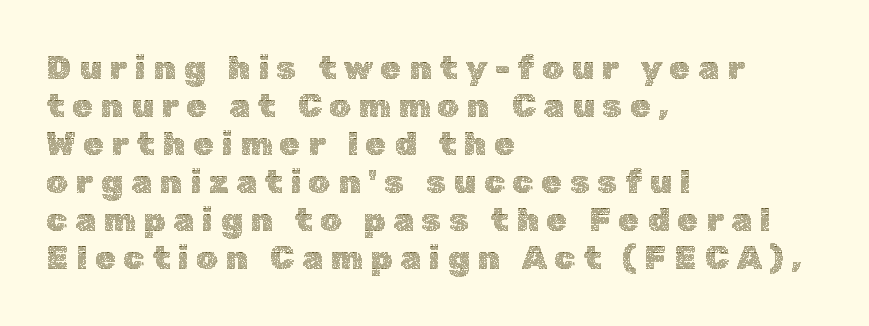
{"italic": "no", "bold": "no", "weight": "thin", "width": "normal", "x_height": "medium", "monospaced": "no", "underline": "no", "align": "left", "line_spacing": "tight", "line_spacing_ratio": 1.12, "letter_spacing": "wide", "letter_spacing_em": 0.22, "glyph_px": 34}
